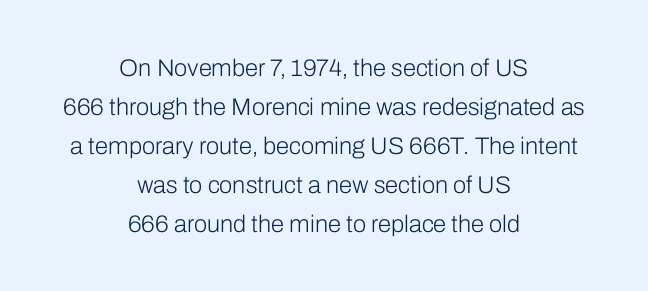
{"italic": "no", "bold": "no", "underline": "no", "align": "center", "line_spacing": "normal", "line_spacing_ratio": 1.62, "letter_spacing": "normal", "letter_spacing_em": 0.0, "glyph_px": 24}
